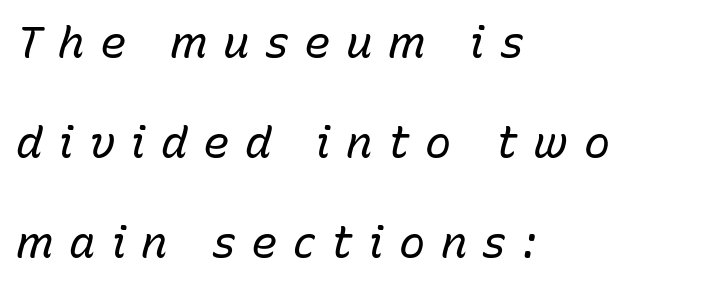
{"italic": "yes", "lean": "right", "slant_degrees": 15, "bold": "no", "weight": "regular", "width": "normal", "stroke_contrast": "low", "x_height": "medium", "monospaced": "no", "underline": "no", "align": "left", "line_spacing": "loose", "line_spacing_ratio": 2.27, "letter_spacing": "wide", "letter_spacing_em": 0.35, "glyph_px": 44}
